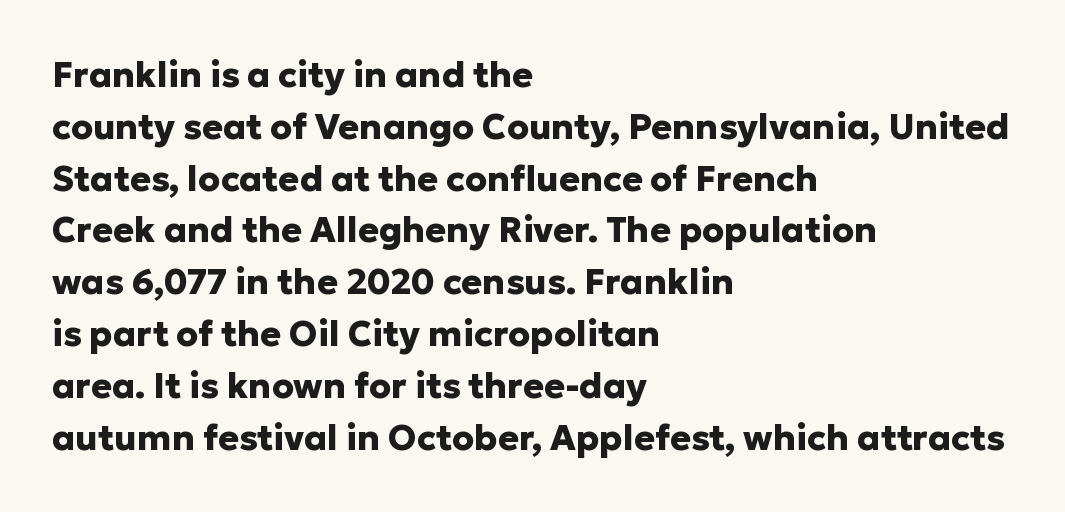
The image shows 35 px heavy sans-serif type, upright; set left-aligned, normal line spacing (1.48x), normal letter spacing, not underlined; low stroke contrast and a medium x-height.
